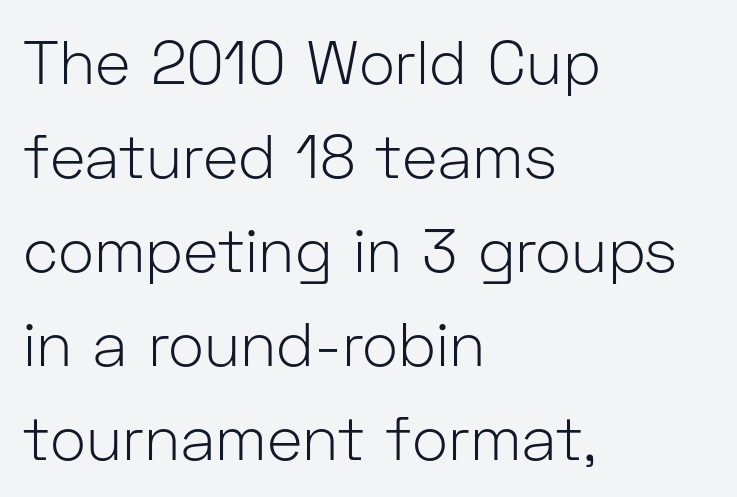
{"serif": "no", "italic": "no", "bold": "no", "weight": "light", "width": "normal", "stroke_contrast": "low", "x_height": "medium", "monospaced": "no", "underline": "no", "align": "left", "line_spacing": "normal", "line_spacing_ratio": 1.54, "letter_spacing": "normal", "letter_spacing_em": 0.0, "glyph_px": 61}
